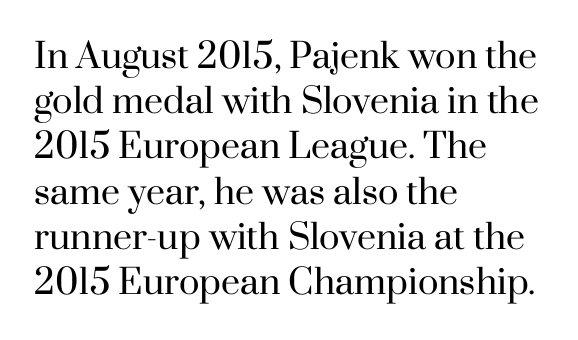
Q: Is the text bold? A: No.
Q: Is the text italic (slanted)? A: No, it is upright.
Q: Is the typeface a serif or a sans-serif typeface? A: Serif.
Q: Is the text underlined? A: No.
Q: How is the paragraph aligned? A: Left-aligned.
Q: Is the spacing between letters normal or unusually wide? A: Normal.
Q: Is the spacing between lines tight, normal or loose? A: Normal.
Q: Width (condensed, normal, or wide)? A: Normal.
Q: Stroke contrast? A: High.
Q: x-height? A: Small.
Q: Monospaced? A: No.
